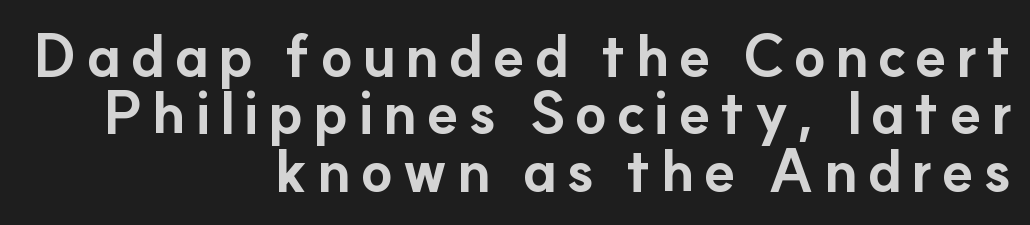
Q: Is the text bold? A: Yes.
Q: Is the text italic (slanted)? A: No, it is upright.
Q: Is the typeface a serif or a sans-serif typeface? A: Sans-serif.
Q: Is the text underlined? A: No.
Q: How is the paragraph aligned? A: Right-aligned.
Q: Is the spacing between lines tight, normal or loose? A: Tight.
Q: Width (condensed, normal, or wide)? A: Normal.
Q: Stroke contrast? A: Low.
Q: x-height? A: Small.
Q: Monospaced? A: No.
